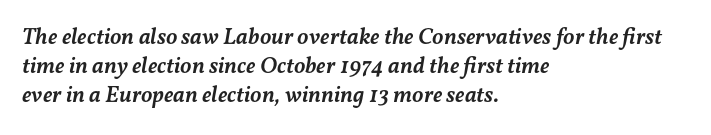
The area under the type is left untouched. Which margin do the lines hug? The left one — the right edge is uneven. Nobody touched the tracking dial on this one. Characters are canted at an angle relative to the baseline's perpendicular. A typesetter would call this leading conventional body-copy spacing.
